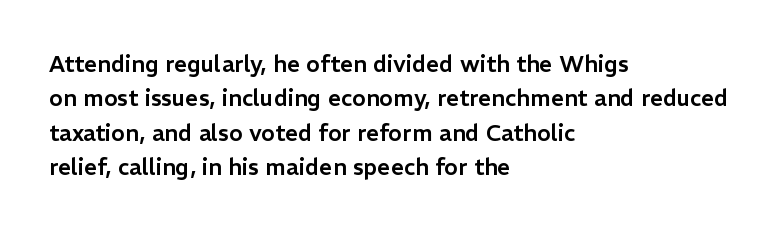
The image shows 23 px text type, upright; set left-aligned, normal line spacing (1.5x), normal letter spacing, not underlined.
